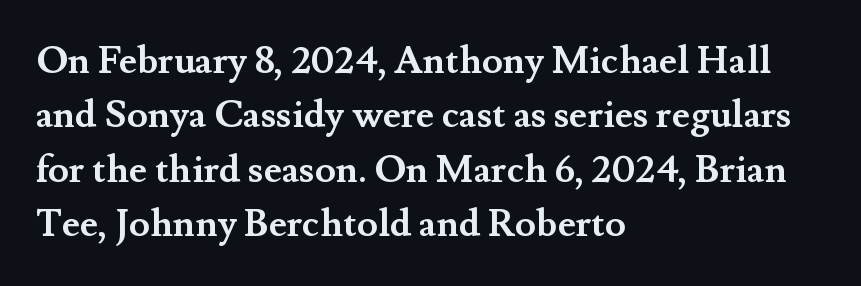
Q: Is the text bold? A: Yes.
Q: Is the text italic (slanted)? A: No, it is upright.
Q: Is the typeface a serif or a sans-serif typeface? A: Serif.
Q: Is the text underlined? A: No.
Q: How is the paragraph aligned? A: Left-aligned.
Q: Is the spacing between letters normal or unusually wide? A: Normal.
Q: Is the spacing between lines tight, normal or loose? A: Normal.
Q: Width (condensed, normal, or wide)? A: Normal.
Q: Stroke contrast? A: Medium.
Q: x-height? A: Small.
Q: Monospaced? A: No.
